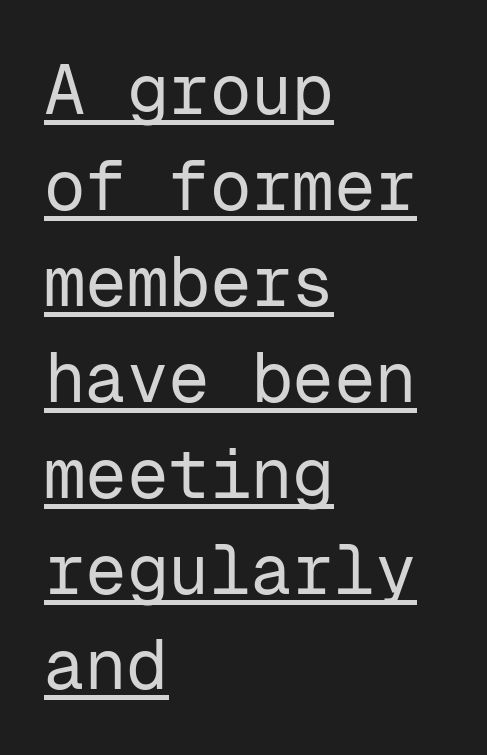
Q: Is the text bold? A: No.
Q: Is the text italic (slanted)? A: No, it is upright.
Q: Is the typeface a serif or a sans-serif typeface? A: Sans-serif.
Q: Is the text underlined? A: Yes.
Q: How is the paragraph aligned? A: Left-aligned.
Q: Is the spacing between letters normal or unusually wide? A: Normal.
Q: Is the spacing between lines tight, normal or loose? A: Normal.
Q: Width (condensed, normal, or wide)? A: Normal.
Q: Stroke contrast? A: Low.
Q: x-height? A: Medium.
Q: Monospaced? A: Yes.
